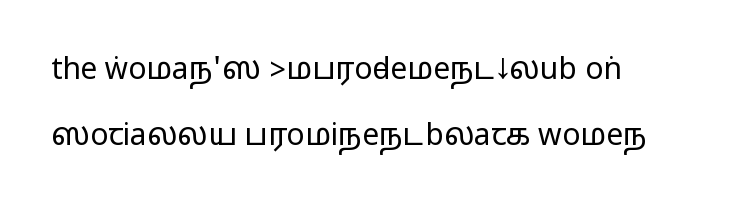
Q: Is the text italic (slanted)? A: No, it is upright.
Q: Is the typeface a serif or a sans-serif typeface? A: Sans-serif.
Q: Is the text underlined? A: No.
Q: How is the paragraph aligned? A: Left-aligned.
Q: Is the spacing between letters normal or unusually wide? A: Normal.
Q: Is the spacing between lines tight, normal or loose? A: Loose.
Q: Width (condensed, normal, or wide)? A: Wide.
Q: Stroke contrast? A: Medium.
Q: Monospaced? A: No.
